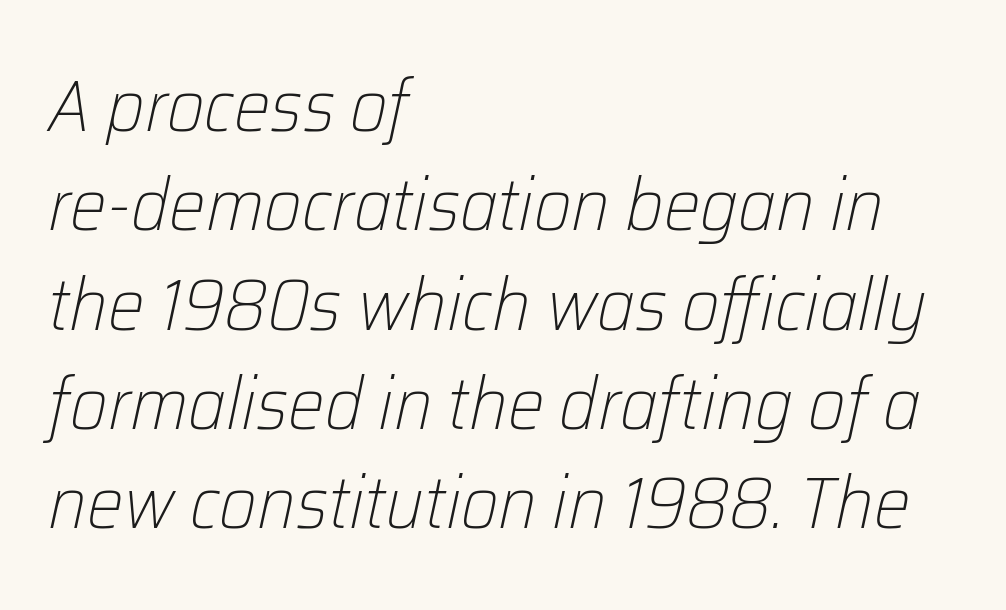
Q: Is the text bold? A: No.
Q: Is the text italic (slanted)? A: Yes, it leans right by about 12 degrees.
Q: Is the text underlined? A: No.
Q: How is the paragraph aligned? A: Left-aligned.
Q: Is the spacing between letters normal or unusually wide? A: Normal.
Q: Is the spacing between lines tight, normal or loose? A: Normal.
Q: Width (condensed, normal, or wide)? A: Normal.
Q: Stroke contrast? A: Low.
Q: x-height? A: Medium.
Q: Monospaced? A: No.
